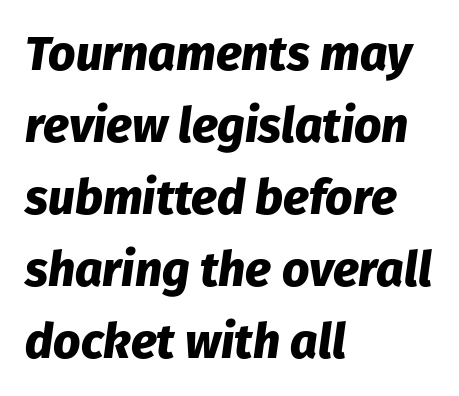
Q: Is the text bold? A: Yes.
Q: Is the text italic (slanted)? A: Yes, it leans right by about 8 degrees.
Q: Is the text underlined? A: No.
Q: How is the paragraph aligned? A: Left-aligned.
Q: Is the spacing between letters normal or unusually wide? A: Normal.
Q: Is the spacing between lines tight, normal or loose? A: Normal.
Q: Width (condensed, normal, or wide)? A: Normal.
Q: Stroke contrast? A: Low.
Q: x-height? A: Medium.
Q: Monospaced? A: No.
